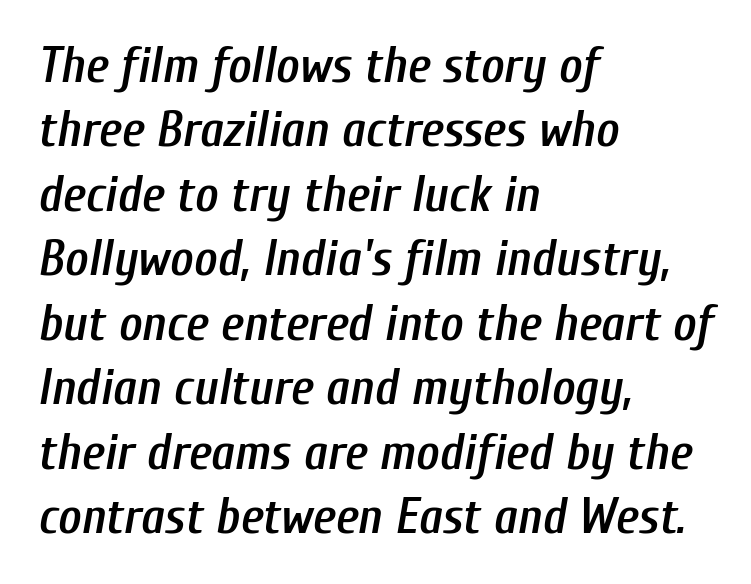
{"italic": "yes", "lean": "right", "slant_degrees": 10, "bold": "semi", "weight": "semibold", "width": "condensed", "stroke_contrast": "low", "x_height": "medium", "monospaced": "no", "underline": "no", "align": "left", "line_spacing": "normal", "line_spacing_ratio": 1.29, "letter_spacing": "normal", "letter_spacing_em": 0.0, "glyph_px": 50}
